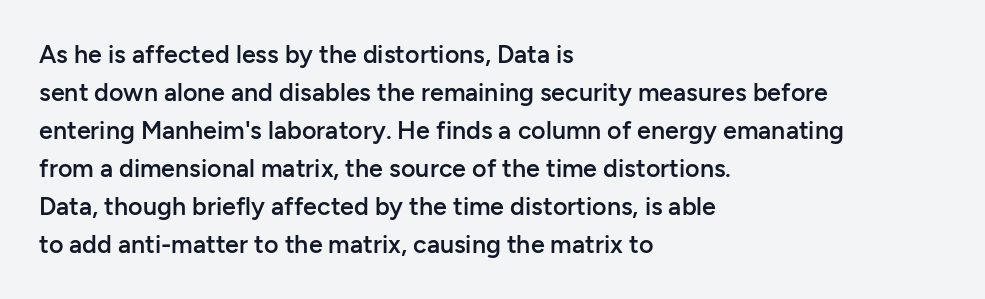
Q: Is the text bold? A: Semi-bold.
Q: Is the text italic (slanted)? A: No, it is upright.
Q: Is the text underlined? A: No.
Q: How is the paragraph aligned? A: Left-aligned.
Q: Is the spacing between letters normal or unusually wide? A: Normal.
Q: Is the spacing between lines tight, normal or loose? A: Normal.
